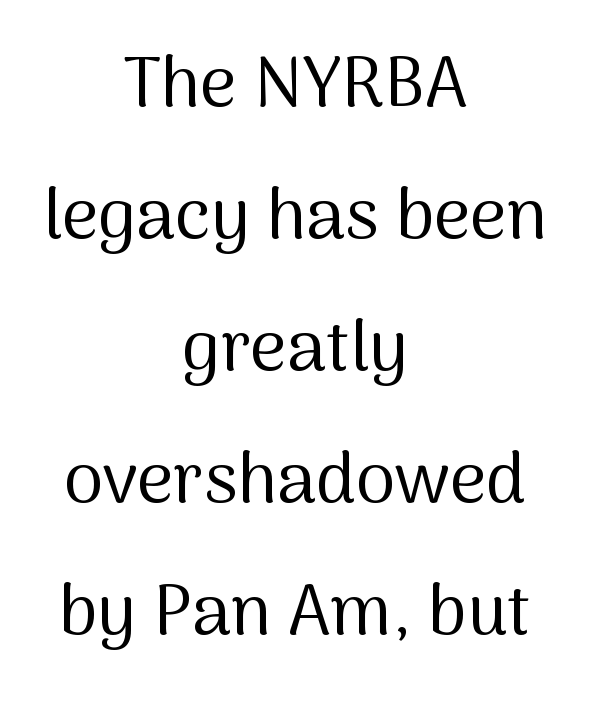
{"serif": "no", "italic": "no", "bold": "no", "weight": "regular", "width": "normal", "stroke_contrast": "medium", "x_height": "medium", "monospaced": "no", "underline": "no", "align": "center", "line_spacing_ratio": 1.86, "letter_spacing": "normal", "letter_spacing_em": 0.0, "glyph_px": 71}
